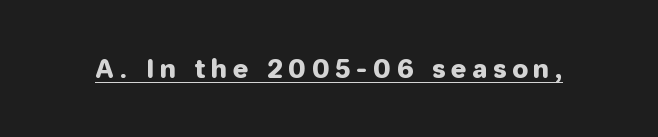
Substantial extra tracking has been applied to these lines. Ascenders rise straight up at ninety degrees. You can see a thin bar hugging the bottom of the glyphs.
